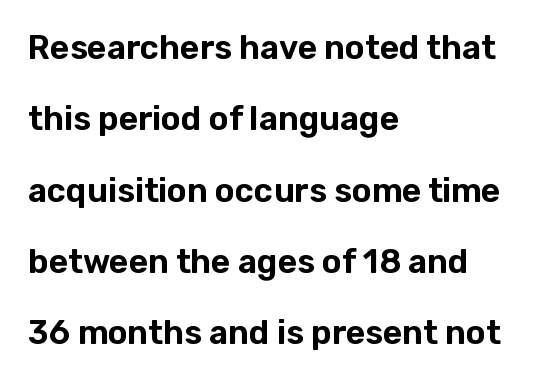
{"serif": "no", "italic": "no", "width": "normal", "stroke_contrast": "low", "x_height": "medium", "monospaced": "no", "underline": "no", "align": "left", "line_spacing": "loose", "line_spacing_ratio": 2.16, "letter_spacing": "normal", "letter_spacing_em": 0.0, "glyph_px": 33}
